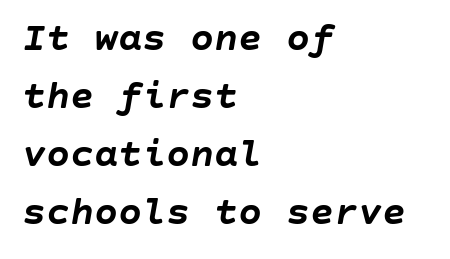
Q: Is the text bold? A: Yes.
Q: Is the text italic (slanted)? A: Yes, it leans right by about 10 degrees.
Q: Is the text underlined? A: No.
Q: How is the paragraph aligned? A: Left-aligned.
Q: Is the spacing between letters normal or unusually wide? A: Normal.
Q: Is the spacing between lines tight, normal or loose? A: Normal.
Q: Width (condensed, normal, or wide)? A: Normal.
Q: Stroke contrast? A: Low.
Q: x-height? A: Large.
